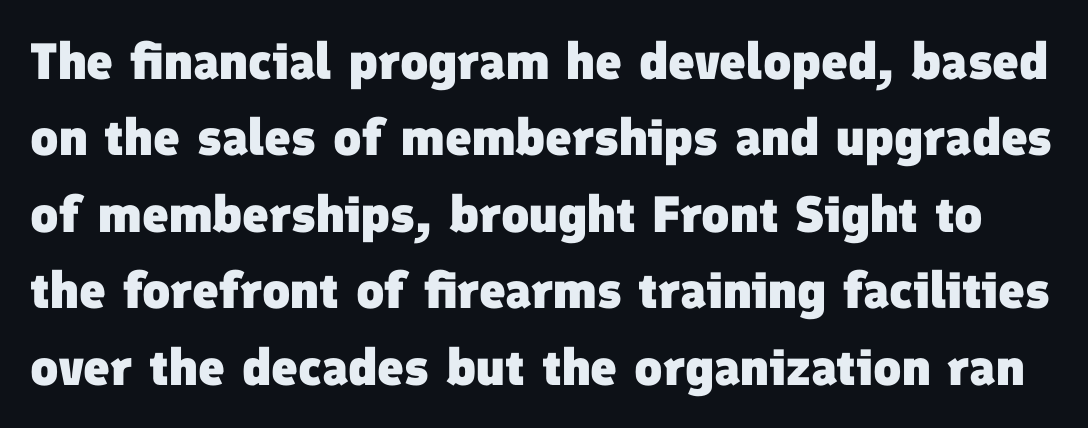
Q: Is the text bold? A: Yes.
Q: Is the typeface a serif or a sans-serif typeface? A: Sans-serif.
Q: Is the text underlined? A: No.
Q: Is the spacing between letters normal or unusually wide? A: Normal.
Q: Is the spacing between lines tight, normal or loose? A: Normal.
Q: Width (condensed, normal, or wide)? A: Normal.
Q: Stroke contrast? A: Low.
Q: x-height? A: Medium.
Q: Monospaced? A: No.
